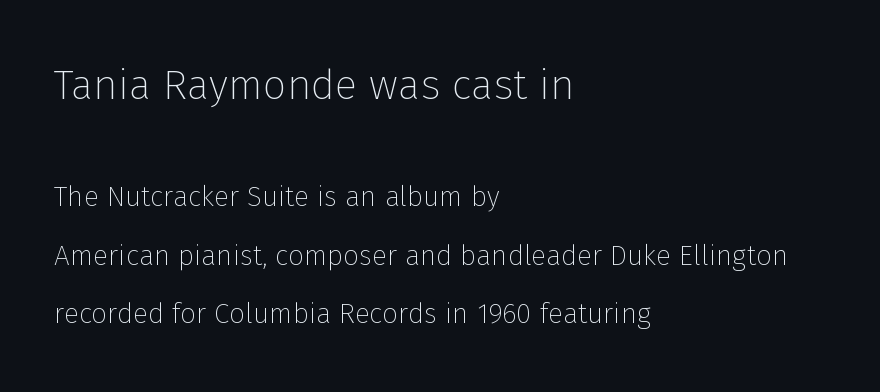
{"serif": "no", "italic": "no", "bold": "no", "weight": "thin", "width": "normal", "stroke_contrast": "low", "x_height": "medium", "monospaced": "no", "underline": "no", "align": "left", "line_spacing": "loose", "line_spacing_ratio": 2.1, "letter_spacing": "normal", "letter_spacing_em": 0.0, "larger_block": "first", "size_ratio": 1.5, "glyph_px": 42}
